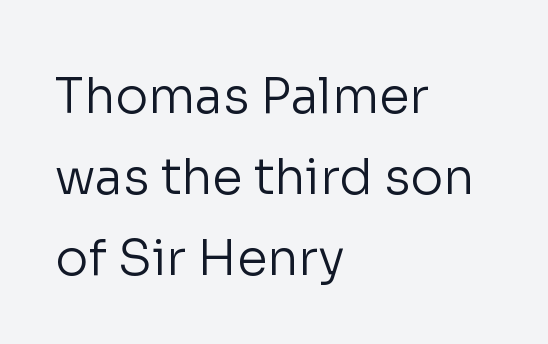
{"serif": "no", "italic": "no", "bold": "no", "weight": "regular", "width": "normal", "stroke_contrast": "low", "x_height": "medium", "monospaced": "no", "underline": "no", "align": "left", "line_spacing": "normal", "line_spacing_ratio": 1.65, "letter_spacing": "normal", "letter_spacing_em": 0.0, "glyph_px": 49}
